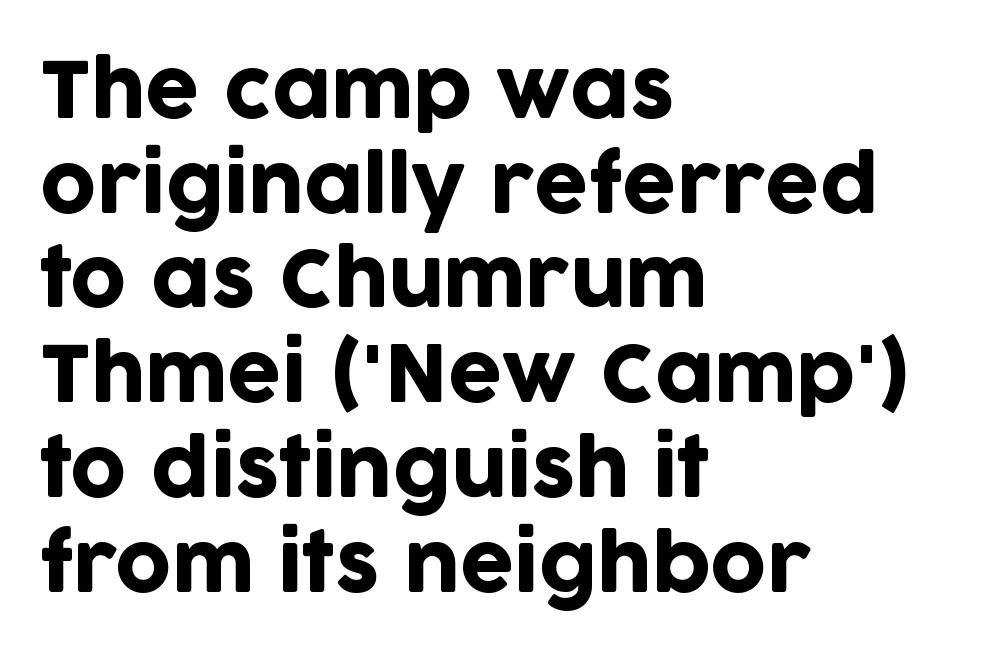
This rendering features lettering with no underline. Does the type have serifs? No, each stem ends abruptly. Posture: upright roman. Here the designer chose a conventional face with non-uniform glyph widths.
